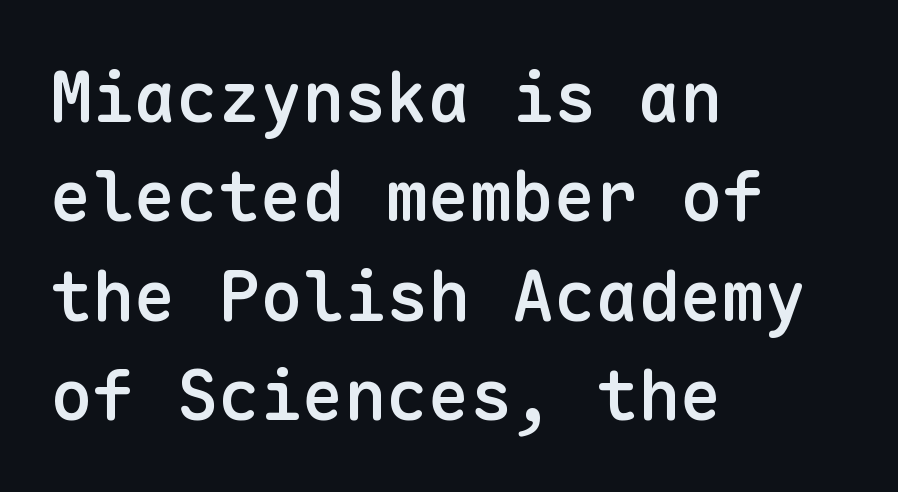
The image shows 70 px semibold sans-serif type, upright, monospaced; set left-aligned, normal line spacing (1.42x), normal letter spacing, not underlined; low stroke contrast and a medium x-height.
